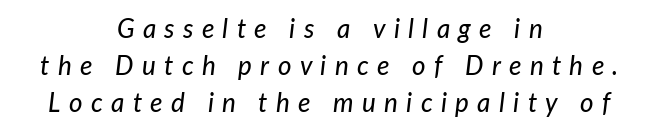
Q: Is the text italic (slanted)? A: Yes, it leans right by about 7 degrees.
Q: Is the text underlined? A: No.
Q: How is the paragraph aligned? A: Centered.
Q: Is the spacing between letters normal or unusually wide? A: Unusually wide.
Q: Is the spacing between lines tight, normal or loose? A: Normal.
